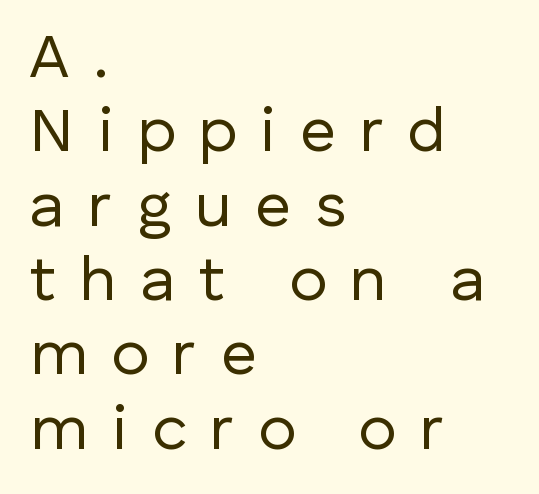
The image shows 63 px regular-weight sans-serif type, upright; set left-aligned, line spacing 1.18x, unusually wide letter spacing (+0.38 em), not underlined; low stroke contrast and a medium x-height.
